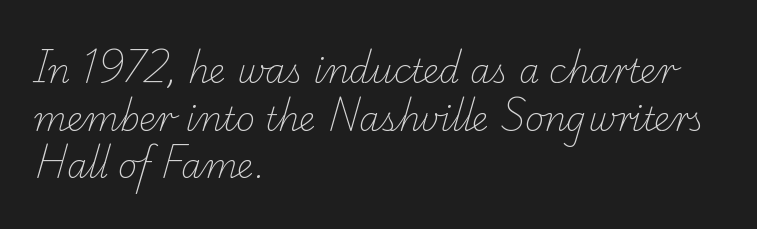
Q: Is the text bold? A: No.
Q: Is the typeface a serif or a sans-serif typeface? A: Serif.
Q: Is the text underlined? A: No.
Q: How is the paragraph aligned? A: Left-aligned.
Q: Is the spacing between letters normal or unusually wide? A: Normal.
Q: Is the spacing between lines tight, normal or loose? A: Normal.
Q: Width (condensed, normal, or wide)? A: Normal.
Q: Stroke contrast? A: Low.
Q: x-height? A: Small.
Q: Monospaced? A: No.
